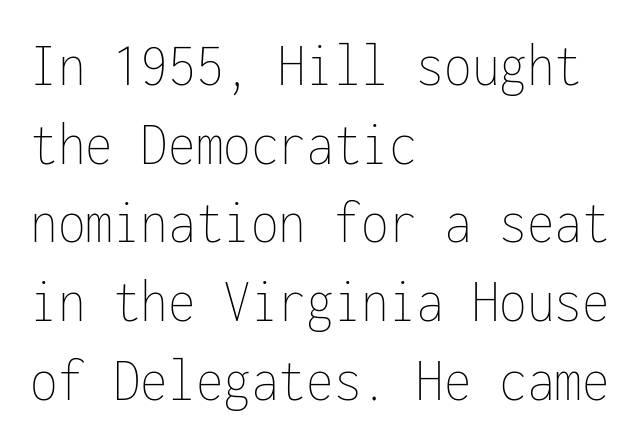
{"italic": "no", "bold": "no", "weight": "thin", "width": "condensed", "stroke_contrast": "low", "x_height": "medium", "monospaced": "yes", "underline": "no", "align": "left", "line_spacing": "normal", "line_spacing_ratio": 1.25, "letter_spacing": "normal", "letter_spacing_em": 0.0, "glyph_px": 63}
